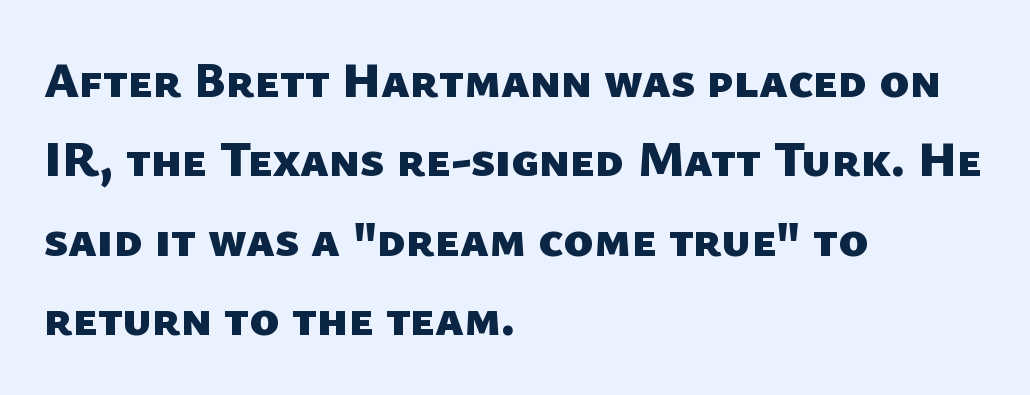
Q: Is the text bold? A: Yes.
Q: Is the typeface a serif or a sans-serif typeface? A: Sans-serif.
Q: Is the text underlined? A: No.
Q: How is the paragraph aligned? A: Left-aligned.
Q: Is the spacing between letters normal or unusually wide? A: Normal.
Q: Is the spacing between lines tight, normal or loose? A: Normal.
Q: Width (condensed, normal, or wide)? A: Normal.
Q: Stroke contrast? A: Low.
Q: x-height? A: Medium.
Q: Monospaced? A: No.
